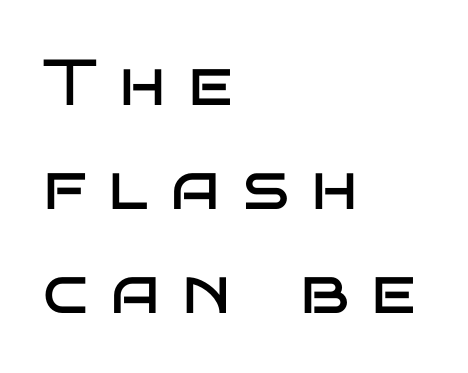
Q: Is the text bold? A: No.
Q: Is the text italic (slanted)? A: No, it is upright.
Q: Is the typeface a serif or a sans-serif typeface? A: Sans-serif.
Q: Is the text underlined? A: No.
Q: How is the paragraph aligned? A: Left-aligned.
Q: Is the spacing between letters normal or unusually wide? A: Unusually wide.
Q: Is the spacing between lines tight, normal or loose? A: Normal.
Q: Width (condensed, normal, or wide)? A: Wide.
Q: Stroke contrast? A: Low.
Q: x-height? A: Large.
Q: Monospaced? A: No.
